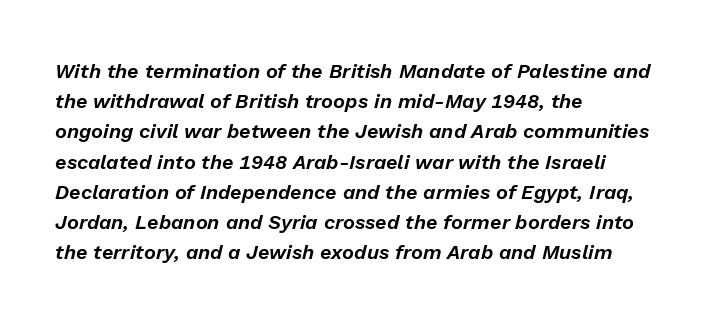
Check the space under the baseline: it is left empty. Is the letter spacing exaggerated? No — it looks like the ordinary default. Regarding leading, the lines here are spaced in the standard way. The face used here has a pronounced slope to its letters.
